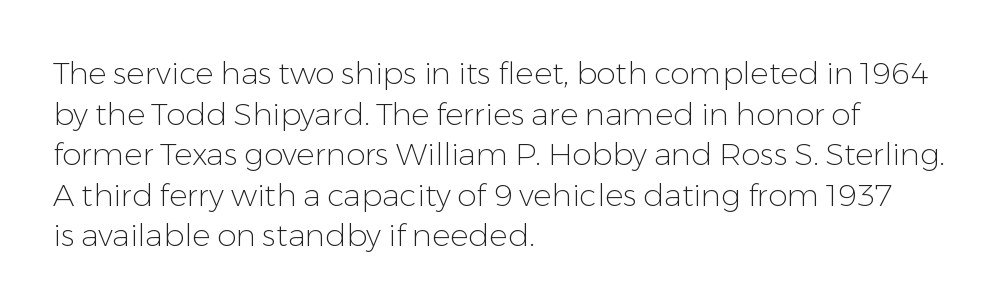
Q: Is the text bold? A: No.
Q: Is the text italic (slanted)? A: No, it is upright.
Q: Is the typeface a serif or a sans-serif typeface? A: Sans-serif.
Q: Is the text underlined? A: No.
Q: How is the paragraph aligned? A: Left-aligned.
Q: Is the spacing between letters normal or unusually wide? A: Normal.
Q: Is the spacing between lines tight, normal or loose? A: Normal.
Q: Width (condensed, normal, or wide)? A: Normal.
Q: Stroke contrast? A: Low.
Q: x-height? A: Medium.
Q: Monospaced? A: No.
